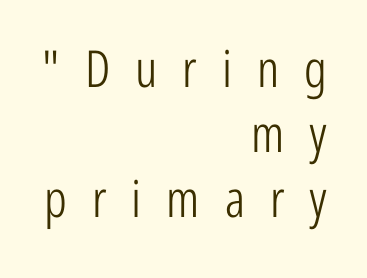
The characters display no serif detailing; their extremities are plain. The font is comparable to plain body text, perhaps lighter. This sample keeps an unexceptional amount of space between lines. Every character sits straight up, as roman type does. Is the block centered? No — it sits flush against the right margin.
